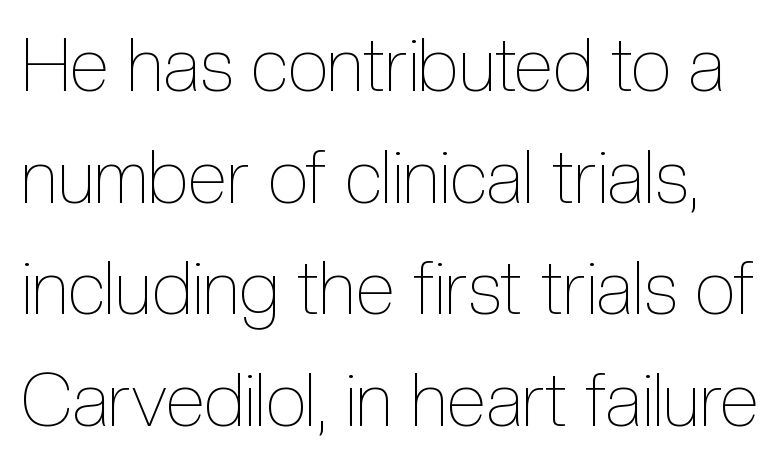
The image shows 73 px thin, condensed type, upright; set normal line spacing (1.53x), normal letter spacing, not underlined; a medium x-height.
